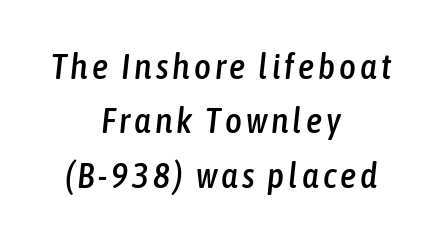
Q: Is the text italic (slanted)? A: Yes, it leans right by about 6 degrees.
Q: Is the text underlined? A: No.
Q: How is the paragraph aligned? A: Centered.
Q: Is the spacing between lines tight, normal or loose? A: Normal.
Q: Width (condensed, normal, or wide)? A: Condensed.
Q: Stroke contrast? A: Low.
Q: x-height? A: Medium.
Q: Monospaced? A: No.
